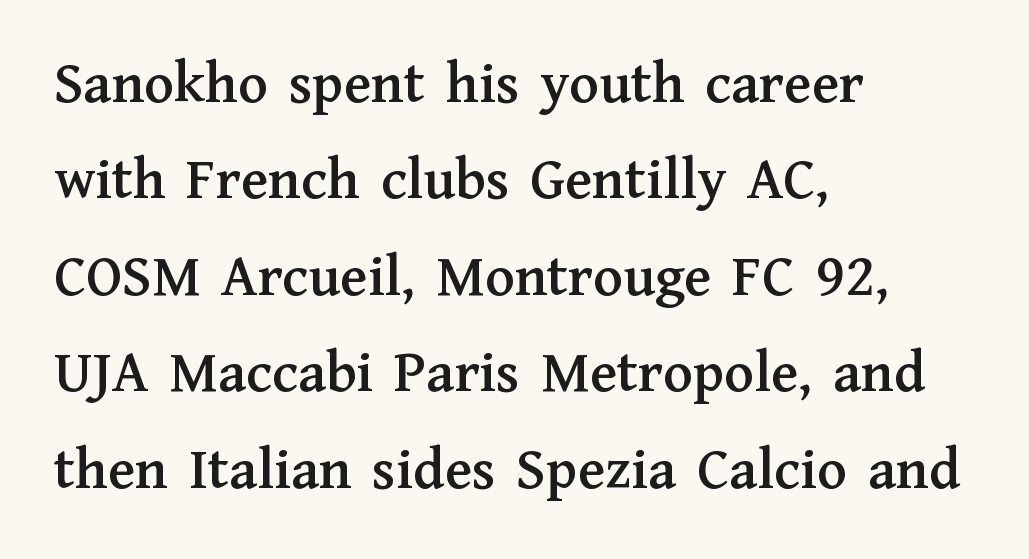
This sample has the flowing, uneven cadence of proportional lettering. Examine the stroke ends and you'll spot serifs. Line beginnings align vertically; line endings do not. Letter spacing: default. Quick note: underline off. The axis of the letterforms is exactly vertical.
